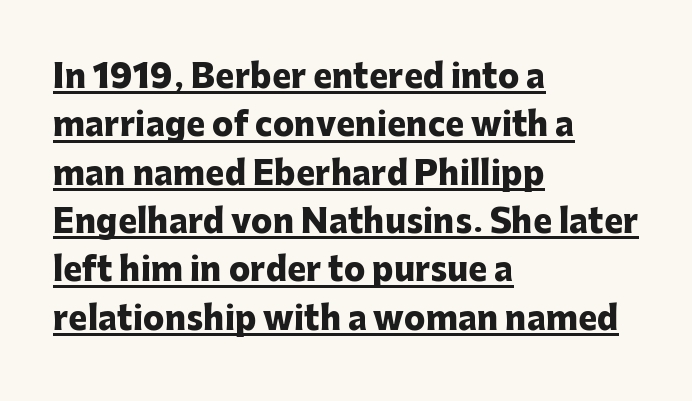
The image shows 32 px heavy sans-serif type, upright; set left-aligned, normal line spacing (1.51x), normal letter spacing, underlined; low stroke contrast and a medium x-height.
